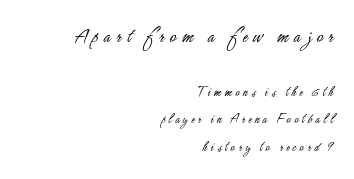
{"bold": "no", "underline": "no", "align": "right", "line_spacing": "loose", "line_spacing_ratio": 1.96, "letter_spacing": "wide", "letter_spacing_em": 0.24, "larger_block": "first", "size_ratio": 1.57, "glyph_px": 22}
